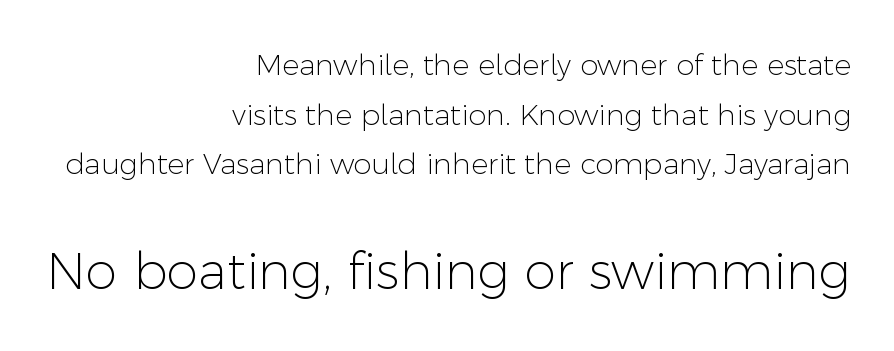
Q: Is the text bold? A: No.
Q: Is the text italic (slanted)? A: No, it is upright.
Q: Is the typeface a serif or a sans-serif typeface? A: Sans-serif.
Q: Is the text underlined? A: No.
Q: How is the paragraph aligned? A: Right-aligned.
Q: Is the spacing between letters normal or unusually wide? A: Normal.
Q: Which block of text is set in a larger size, the first (top) or the second (bottom)? A: The second (bottom) one.
Q: Width (condensed, normal, or wide)? A: Normal.
Q: Stroke contrast? A: Low.
Q: x-height? A: Medium.
Q: Monospaced? A: No.
